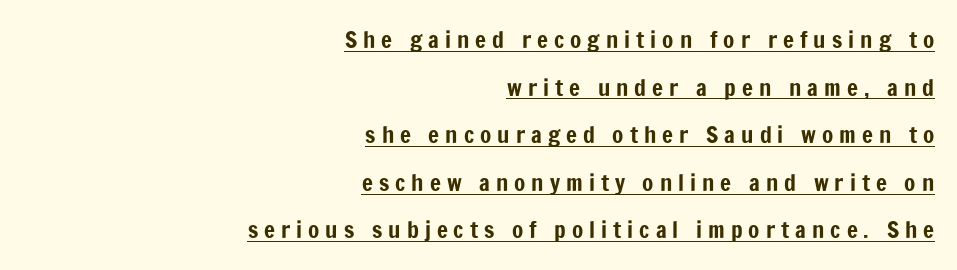
Is there much room between lines? Yes — plenty of vertical air separates them. Unlike italic type, these characters show no tilt at all. Students, note that the glyphs here are deliberately spaced far apart. The string is rendered with underlining switched on.
